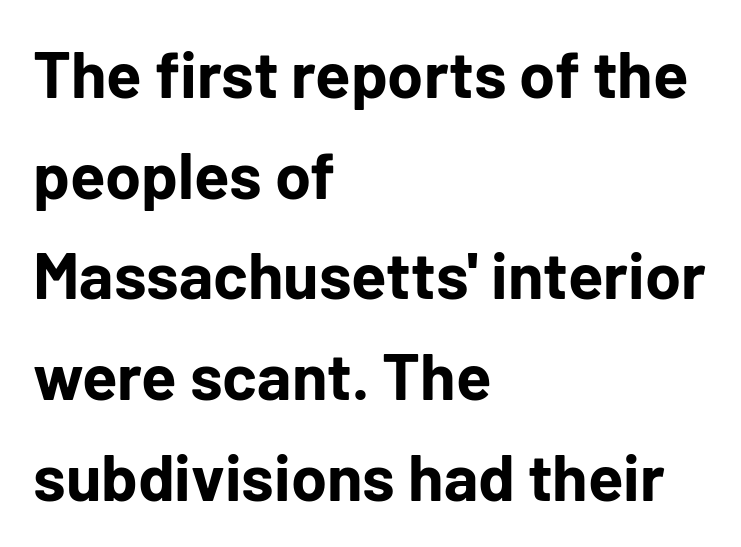
{"serif": "no", "italic": "no", "bold": "yes", "weight": "bold", "width": "normal", "stroke_contrast": "low", "x_height": "medium", "monospaced": "no", "underline": "no", "align": "left", "line_spacing": "normal", "line_spacing_ratio": 1.55, "letter_spacing": "normal", "letter_spacing_em": 0.0, "glyph_px": 65}
